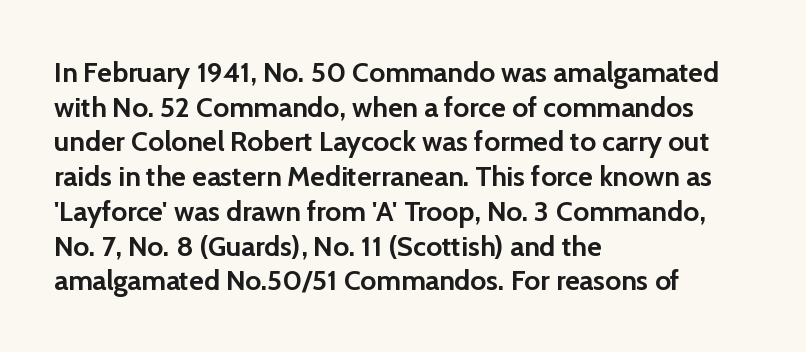
The image shows 28 px semibold sans-serif type, upright; set left-aligned, line spacing 1.24x, normal letter spacing, not underlined; low stroke contrast and a medium x-height.
